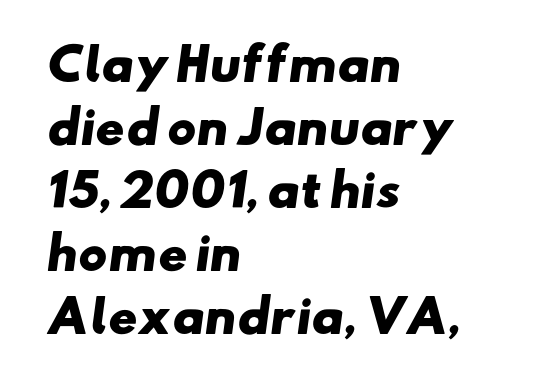
The image shows 44 px heavy, wide sans-serif type; set left-aligned, normal line spacing (1.43x), normal letter spacing, not underlined; low stroke contrast and a small x-height.
